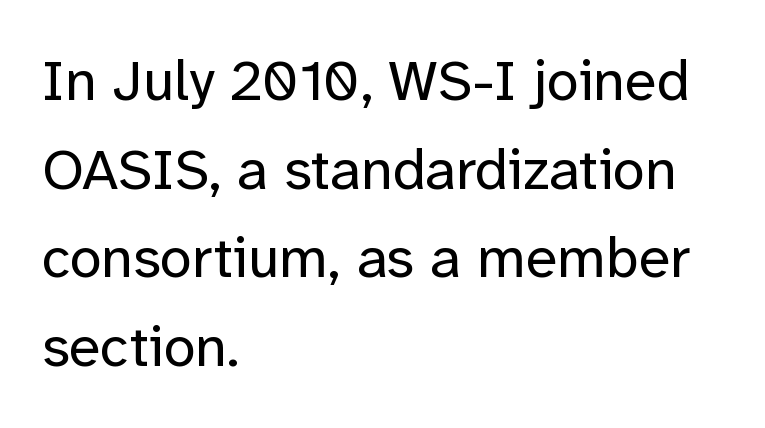
{"serif": "no", "italic": "no", "bold": "no", "weight": "regular", "width": "normal", "stroke_contrast": "low", "x_height": "medium", "monospaced": "no", "underline": "no", "align": "left", "line_spacing": "normal", "line_spacing_ratio": 1.53, "letter_spacing": "normal", "letter_spacing_em": 0.0, "glyph_px": 58}
